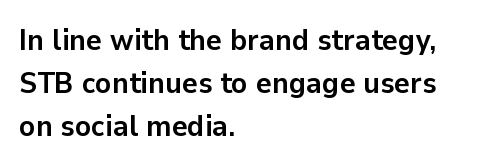
{"serif": "no", "italic": "no", "bold": "yes", "weight": "semibold", "width": "normal", "stroke_contrast": "low", "x_height": "medium", "monospaced": "no", "underline": "no", "align": "left", "line_spacing": "normal", "line_spacing_ratio": 1.44, "letter_spacing": "normal", "letter_spacing_em": 0.0, "glyph_px": 30}
